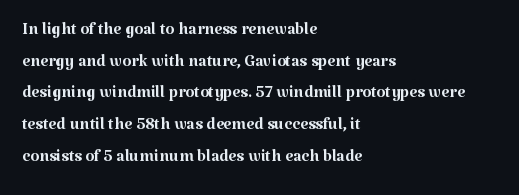
The image shows 23 px text type, upright; set left-aligned, normal line spacing (1.38x), normal letter spacing, not underlined.
